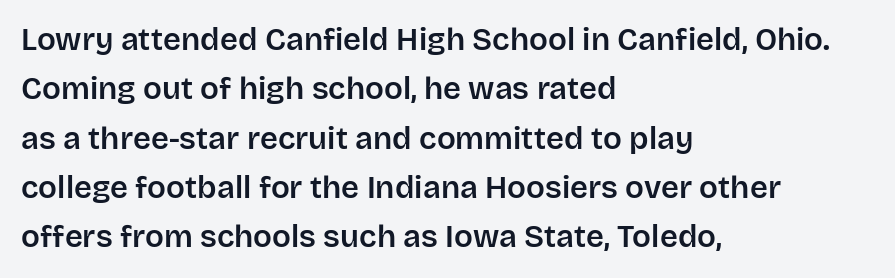
Q: Is the text italic (slanted)? A: No, it is upright.
Q: Is the typeface a serif or a sans-serif typeface? A: Sans-serif.
Q: Is the text underlined? A: No.
Q: How is the paragraph aligned? A: Left-aligned.
Q: Is the spacing between letters normal or unusually wide? A: Normal.
Q: Is the spacing between lines tight, normal or loose? A: Normal.
Q: Width (condensed, normal, or wide)? A: Normal.
Q: Stroke contrast? A: Low.
Q: x-height? A: Large.
Q: Monospaced? A: No.
